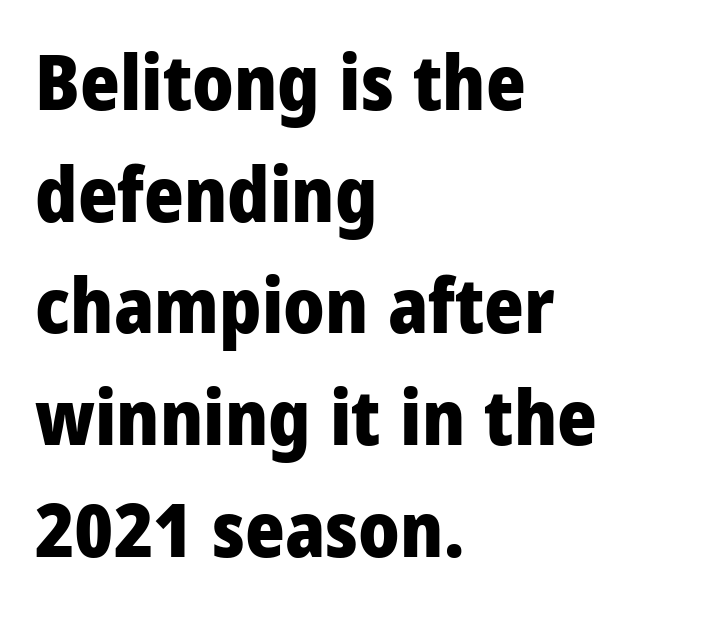
Quick note: interline space is typical. Which margin do the lines hug? The left one — the right edge is uneven. Just letters on the line, the space beneath them empty. Standard letterfit; no display-style spreading of the glyphs.
